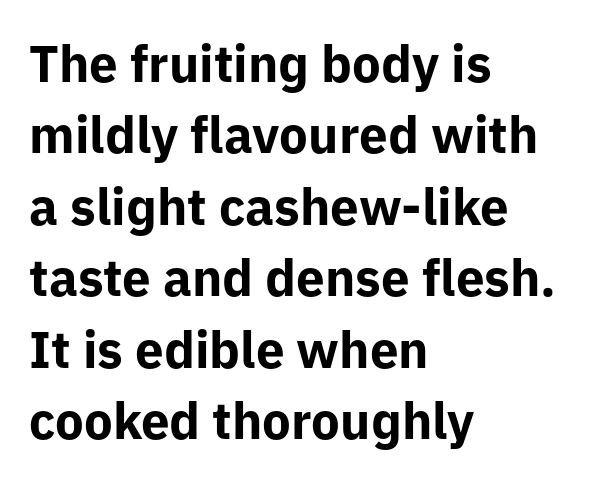
{"serif": "no", "italic": "no", "bold": "yes", "weight": "bold", "width": "normal", "stroke_contrast": "low", "x_height": "medium", "monospaced": "no", "underline": "no", "align": "left", "line_spacing": "normal", "line_spacing_ratio": 1.4, "letter_spacing": "normal", "letter_spacing_em": 0.0, "glyph_px": 51}
